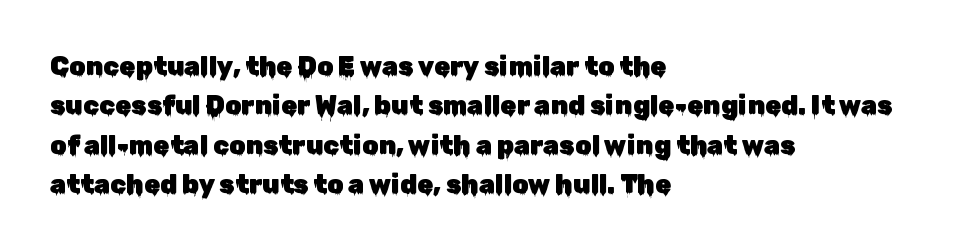
Q: Is the text italic (slanted)? A: No, it is upright.
Q: Is the text underlined? A: No.
Q: How is the paragraph aligned? A: Left-aligned.
Q: Is the spacing between letters normal or unusually wide? A: Normal.
Q: Is the spacing between lines tight, normal or loose? A: Normal.
